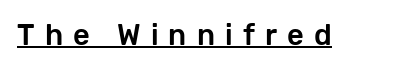
What kind of face is this? One without serifs — a sans. A typesetter would call this proportional, since set widths differ per character. Glance below the letters and you will spot a drawn line. Tracking value appears strongly positive — letters spread wide.
